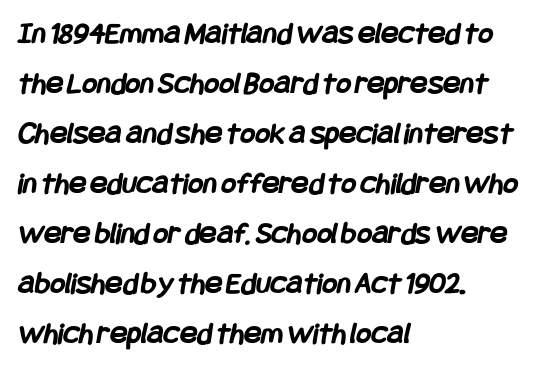
{"serif": "no", "bold": "yes", "weight": "semibold", "width": "condensed", "stroke_contrast": "low", "x_height": "large", "underline": "no", "align": "left", "line_spacing": "normal", "line_spacing_ratio": 1.56, "letter_spacing": "normal", "letter_spacing_em": 0.0, "glyph_px": 32}
